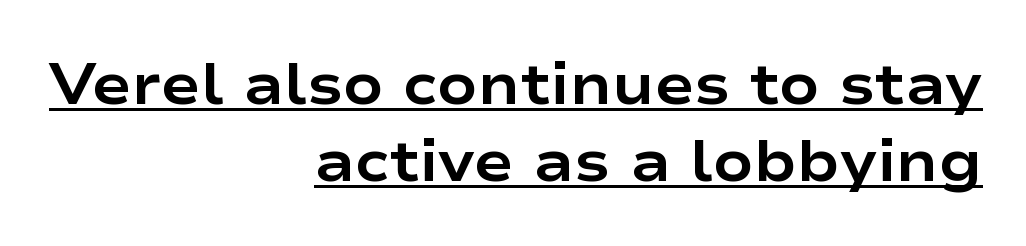
The passage shown is typed in a proportional face where columns would drift. The leading is moderate, giving the passage an even texture. Notice how thick the strokes are: this is what a full bold looks like. The lettering is marked with a stroke running underneath it.
